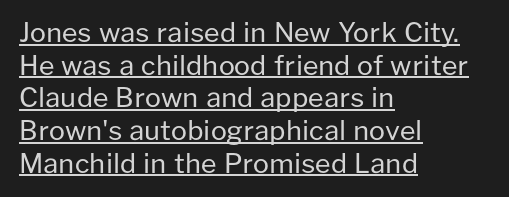
Q: Is the text bold? A: No.
Q: Is the text italic (slanted)? A: No, it is upright.
Q: Is the text underlined? A: Yes.
Q: How is the paragraph aligned? A: Left-aligned.
Q: Is the spacing between letters normal or unusually wide? A: Normal.
